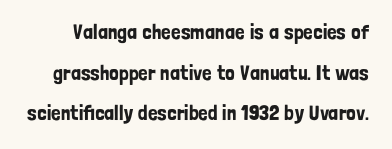
Q: Is the text italic (slanted)? A: No, it is upright.
Q: Is the text underlined? A: No.
Q: Is the spacing between letters normal or unusually wide? A: Normal.
Q: Is the spacing between lines tight, normal or loose? A: Loose.
